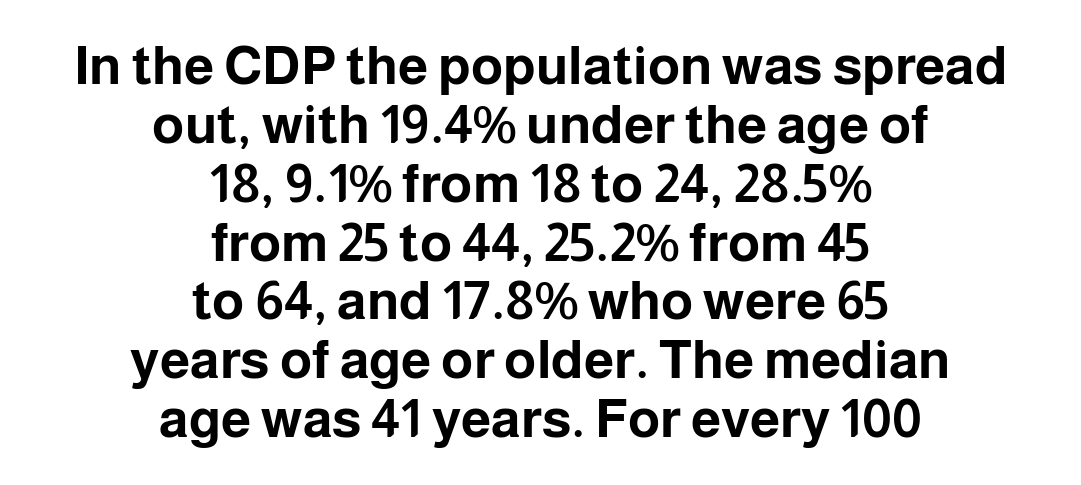
Emphasis by weight is at full strength: bold. Nope, not italic — everything's standing straight. This sample uses a sans-serif face. The designer dialed line spacing down below the default. Between one letter and the next there's only the usual sliver of space. Each row of text sits above clean, open space.
